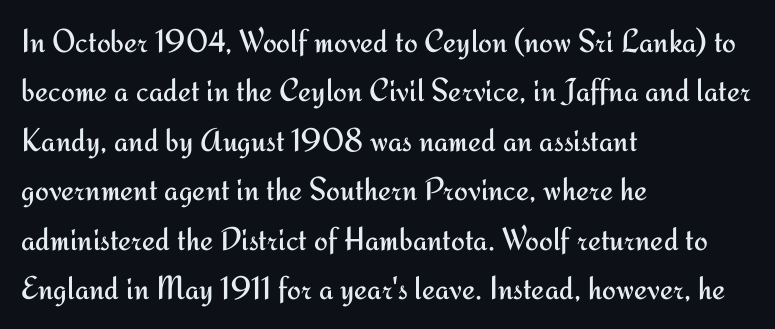
The image shows 33 px regular-weight sans-serif type, upright; set left-aligned, normal line spacing (1.5x), normal letter spacing, not underlined; medium stroke contrast and a small x-height.
